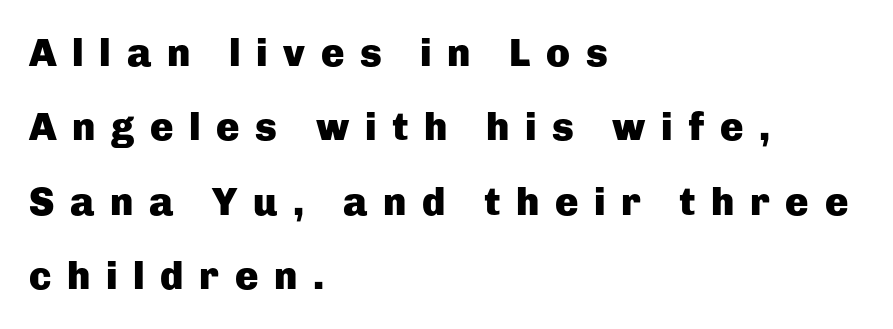
The image shows 39 px heavy sans-serif type, upright; set left-aligned, loose line spacing (1.91x), unusually wide letter spacing (+0.4 em), not underlined; low stroke contrast and a medium x-height.
